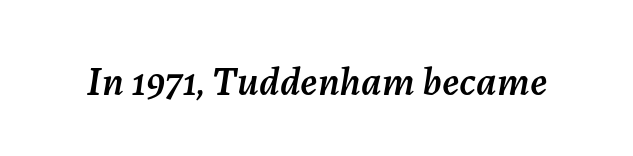
The image shows 41 px text type, italic (leaning right); set normal letter spacing, not underlined; medium stroke contrast and a medium x-height.
